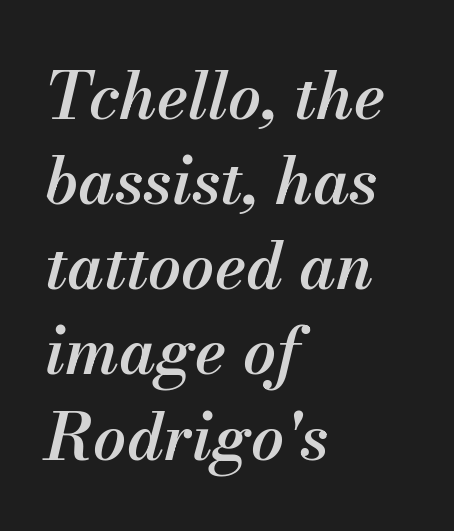
{"italic": "yes", "lean": "right", "slant_degrees": 13, "bold": "semi", "weight": "semibold", "width": "normal", "stroke_contrast": "medium", "x_height": "small", "monospaced": "no", "underline": "no", "align": "left", "line_spacing": "normal", "line_spacing_ratio": 1.31, "letter_spacing": "normal", "letter_spacing_em": 0.0, "glyph_px": 65}
